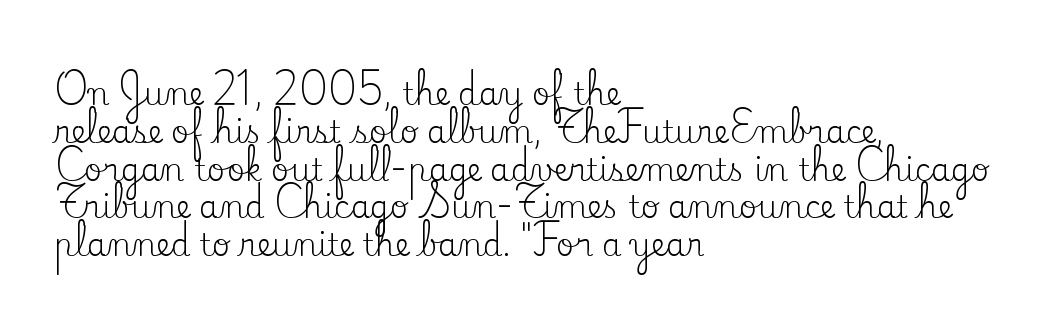
{"italic": "no", "bold": "no", "weight": "regular", "width": "normal", "stroke_contrast": "low", "x_height": "small", "monospaced": "no", "underline": "no", "align": "left", "line_spacing_ratio": 1.22, "letter_spacing": "normal", "letter_spacing_em": 0.0, "glyph_px": 31}
